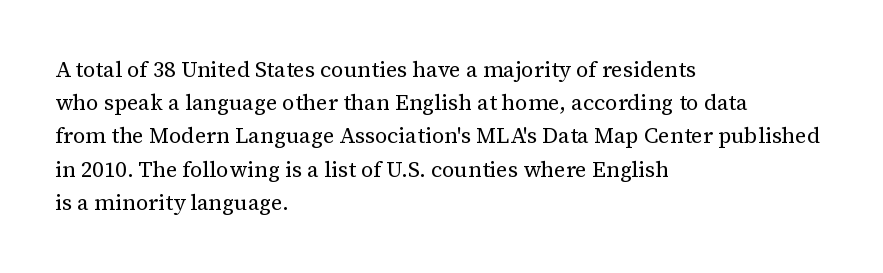
Tall strokes in this sample are plumb rather than angled. Weight: regular or lighter. Tracking value appears to be zero — textbook default spacing. The passage shown stacks its lines at a standard gap. The lines in this sample share a left origin and differ only in where they stop. Anything drawn beneath the words? Only blank space.
